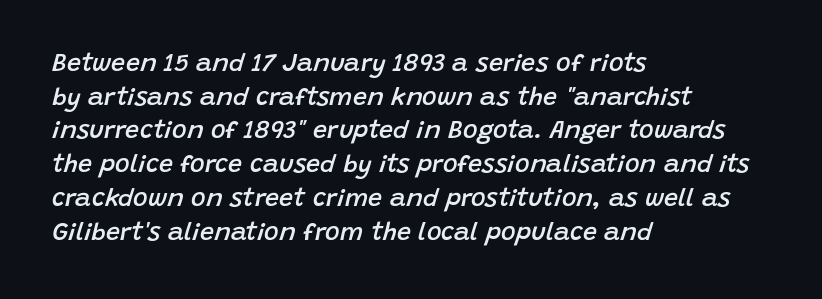
{"italic": "yes", "lean": "right", "slant_degrees": 15, "bold": "semi", "underline": "no", "align": "left", "line_spacing": "normal", "line_spacing_ratio": 1.35, "letter_spacing": "normal", "letter_spacing_em": 0.0, "glyph_px": 25}
